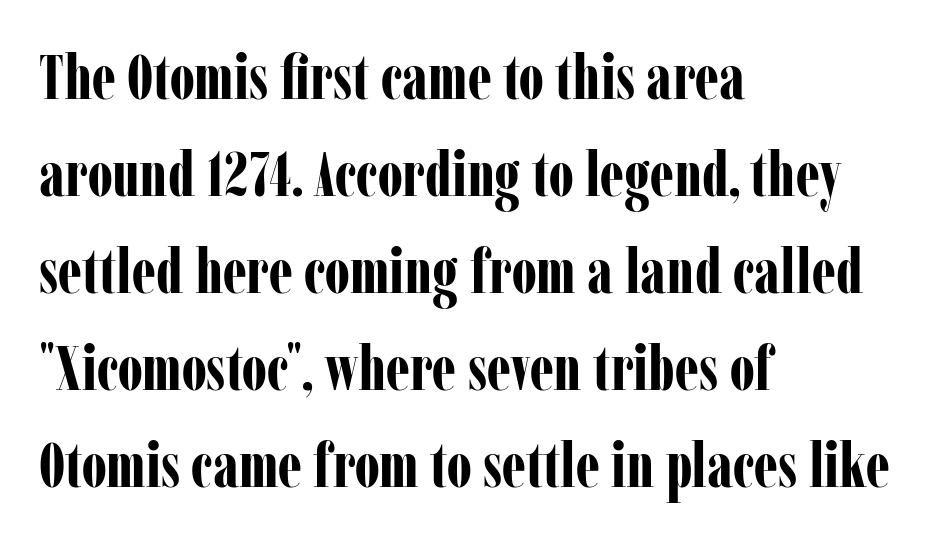
The image shows 63 px bold, condensed serif type, upright; set left-aligned, normal line spacing (1.54x), normal letter spacing, not underlined; low stroke contrast and a medium x-height.
